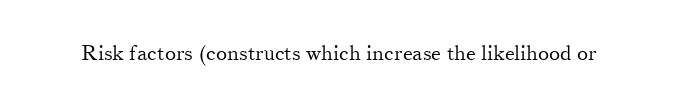
The passage shown is not underscored anywhere. The font's upright variant was chosen for this text. Stems here are at most as thick as an everyday book face. Observe the ordinary spacing: letters are neighbours, not strangers.
